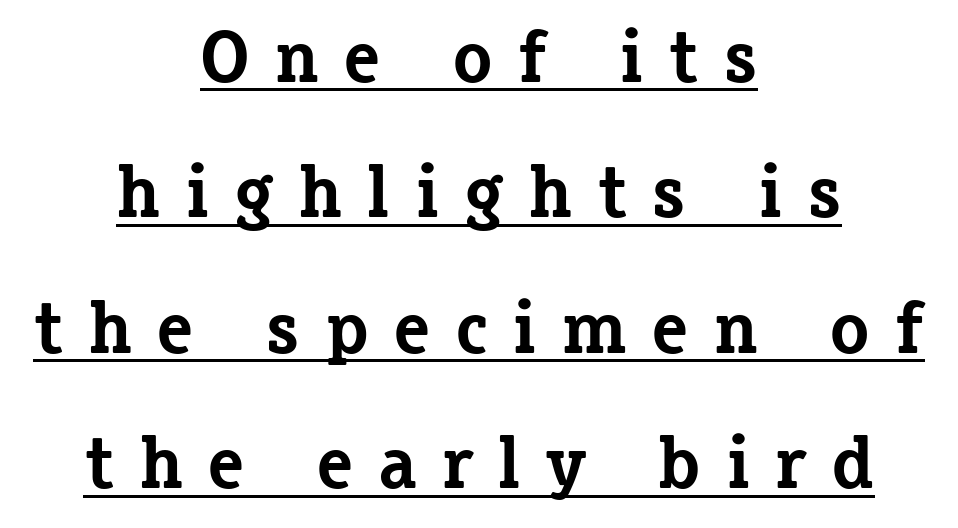
Q: Is the text bold? A: Yes.
Q: Is the text italic (slanted)? A: No, it is upright.
Q: Is the typeface a serif or a sans-serif typeface? A: Serif.
Q: Is the text underlined? A: Yes.
Q: How is the paragraph aligned? A: Centered.
Q: Is the spacing between letters normal or unusually wide? A: Unusually wide.
Q: Width (condensed, normal, or wide)? A: Normal.
Q: Stroke contrast? A: Low.
Q: x-height? A: Medium.
Q: Monospaced? A: No.
